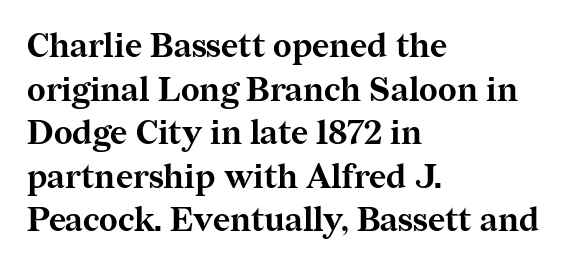
Q: Is the text bold? A: Yes.
Q: Is the text italic (slanted)? A: No, it is upright.
Q: Is the typeface a serif or a sans-serif typeface? A: Serif.
Q: Is the text underlined? A: No.
Q: How is the paragraph aligned? A: Left-aligned.
Q: Is the spacing between letters normal or unusually wide? A: Normal.
Q: Is the spacing between lines tight, normal or loose? A: Normal.
Q: Width (condensed, normal, or wide)? A: Normal.
Q: Stroke contrast? A: Medium.
Q: x-height? A: Medium.
Q: Monospaced? A: No.
